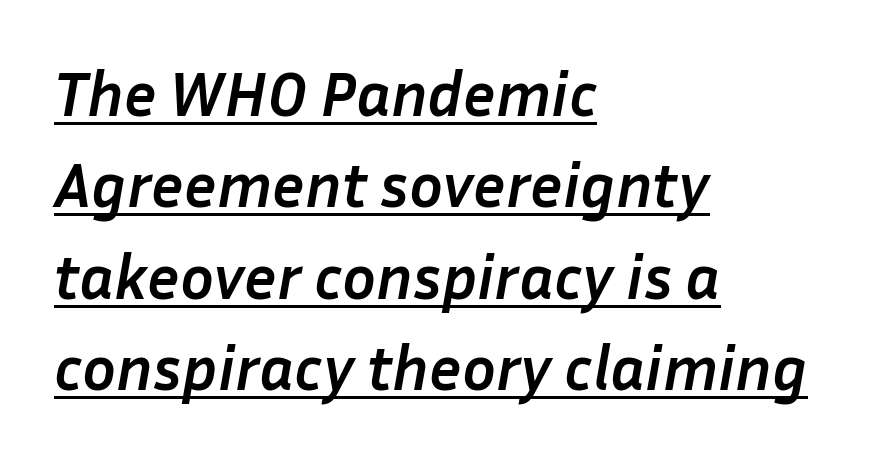
{"italic": "yes", "lean": "right", "slant_degrees": 10, "bold": "yes", "weight": "semibold", "width": "normal", "stroke_contrast": "low", "x_height": "medium", "monospaced": "no", "underline": "yes", "align": "left", "line_spacing": "normal", "line_spacing_ratio": 1.45, "letter_spacing": "normal", "letter_spacing_em": 0.0, "glyph_px": 63}
